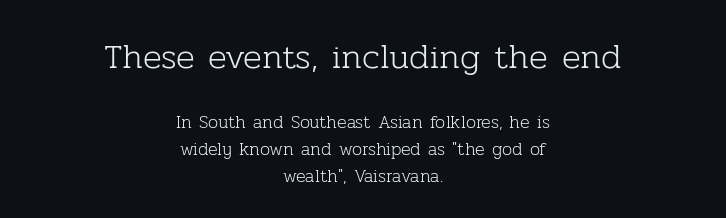
Q: Is the text bold? A: No.
Q: Is the text italic (slanted)? A: No, it is upright.
Q: Is the typeface a serif or a sans-serif typeface? A: Serif.
Q: Is the text underlined? A: No.
Q: How is the paragraph aligned? A: Centered.
Q: Is the spacing between letters normal or unusually wide? A: Normal.
Q: Is the spacing between lines tight, normal or loose? A: Normal.
Q: Which block of text is set in a larger size, the first (top) or the second (bottom)? A: The first (top) one.
Q: Width (condensed, normal, or wide)? A: Normal.
Q: Stroke contrast? A: Low.
Q: x-height? A: Medium.
Q: Monospaced? A: No.
